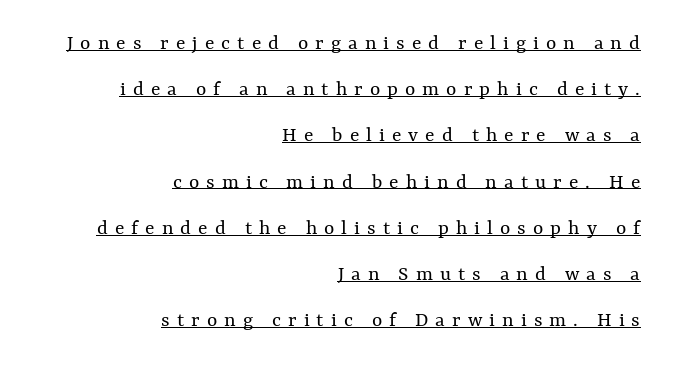
Q: Is the text bold? A: No.
Q: Is the text italic (slanted)? A: No, it is upright.
Q: Is the text underlined? A: Yes.
Q: How is the paragraph aligned? A: Right-aligned.
Q: Is the spacing between letters normal or unusually wide? A: Unusually wide.
Q: Is the spacing between lines tight, normal or loose? A: Loose.
